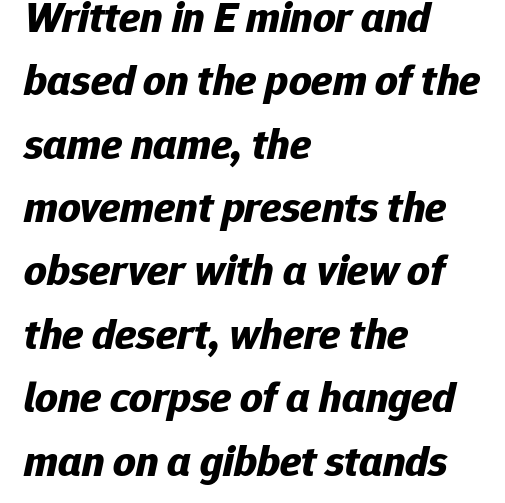
Short and long lines alike share a common starting point at left. These lines carry a lot of weight — the face is fully bold. The lettering tilts uniformly, giving the passage an italic look. Rows of type keep a routine distance in the vertical direction. Looks like regular typesetting: each glyph gets only the width it needs.
